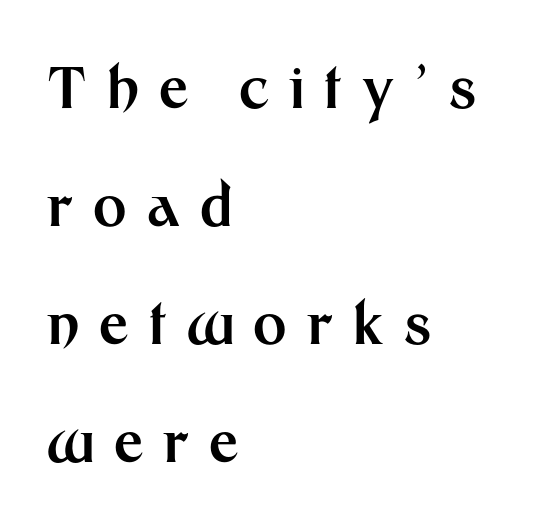
The string is rendered with underlining switched off. You could not count columns in this text — the font is proportionally spaced. Chunky letters — that's bold for sure. Reading down the column, the eye jumps a long way to each next line.
